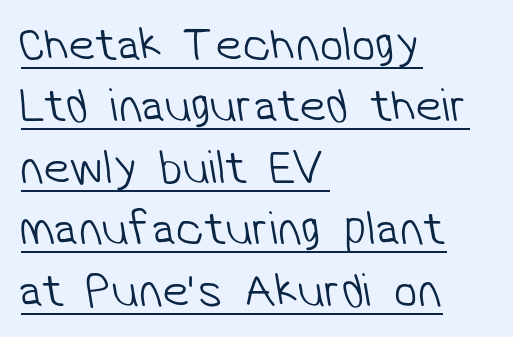
Q: Is the text bold? A: No.
Q: Is the typeface a serif or a sans-serif typeface? A: Sans-serif.
Q: Is the text underlined? A: Yes.
Q: How is the paragraph aligned? A: Left-aligned.
Q: Is the spacing between letters normal or unusually wide? A: Normal.
Q: Is the spacing between lines tight, normal or loose? A: Normal.
Q: Width (condensed, normal, or wide)? A: Normal.
Q: Stroke contrast? A: Low.
Q: x-height? A: Medium.
Q: Monospaced? A: No.
